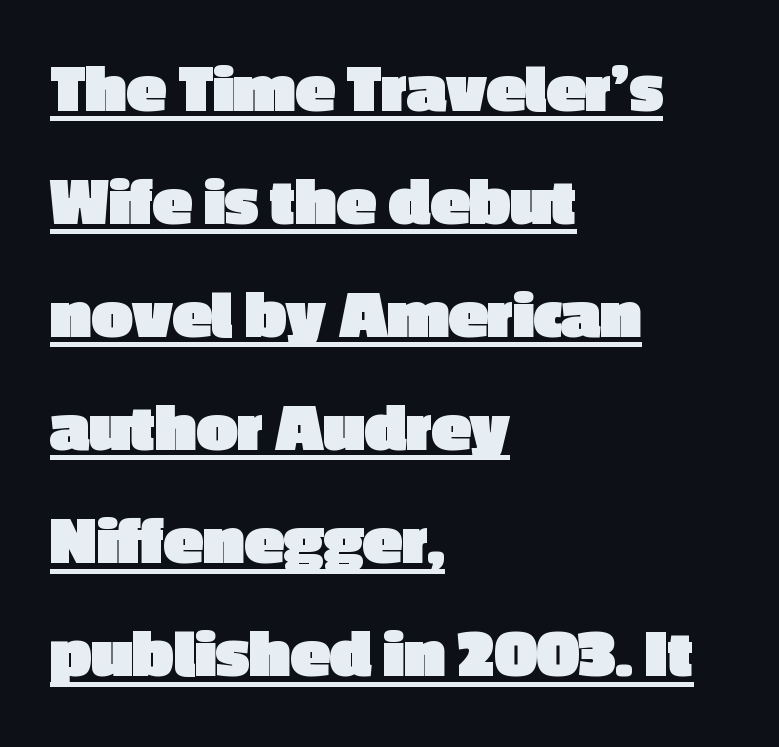
Does a line run under the words? Yes, clearly. Do the letters lean? They stand straight. This sample has the flowing, uneven cadence of proportional lettering. Caption: bold face, heavy strokes. Horizontal bands of white between lines are of average thickness. Letterform terminals end flat and unadorned throughout the passage.
